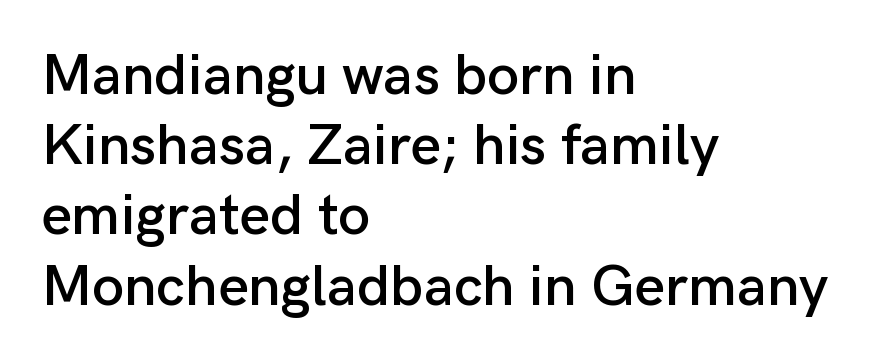
The image shows 58 px sans-serif type, upright; set left-aligned, line spacing 1.21x, normal letter spacing, not underlined; low stroke contrast and a medium x-height.
